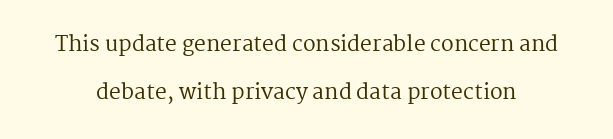
The image shows 21 px text type, upright; set loose line spacing (2.29x), normal letter spacing, not underlined.
